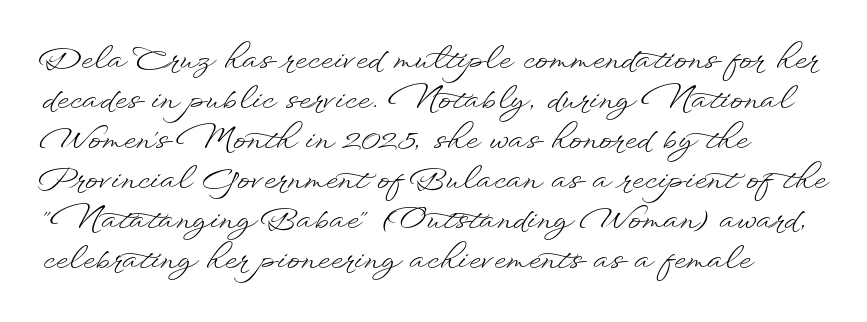
{"bold": "no", "weight": "light", "width": "wide", "stroke_contrast": "low", "x_height": "small", "monospaced": "no", "underline": "no", "align": "left", "line_spacing": "normal", "line_spacing_ratio": 1.29, "letter_spacing": "normal", "letter_spacing_em": 0.0, "glyph_px": 31}
